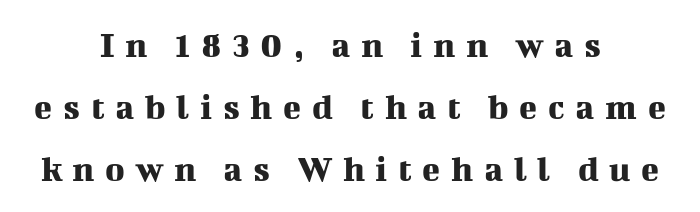
{"serif": "yes", "italic": "no", "width": "normal", "stroke_contrast": "medium", "x_height": "medium", "monospaced": "no", "underline": "no", "align": "center", "line_spacing": "normal", "line_spacing_ratio": 1.67, "letter_spacing": "wide", "letter_spacing_em": 0.29, "glyph_px": 37}
